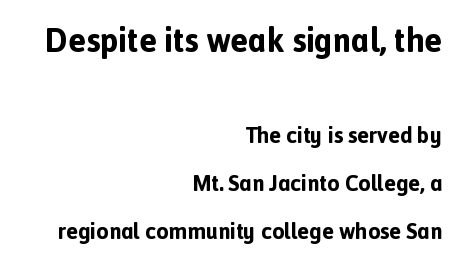
{"serif": "no", "italic": "no", "bold": "yes", "weight": "bold", "width": "normal", "x_height": "medium", "monospaced": "no", "underline": "no", "align": "right", "line_spacing": "loose", "line_spacing_ratio": 2.19, "letter_spacing": "normal", "letter_spacing_em": 0.0, "larger_block": "first", "size_ratio": 1.5, "glyph_px": 33}
